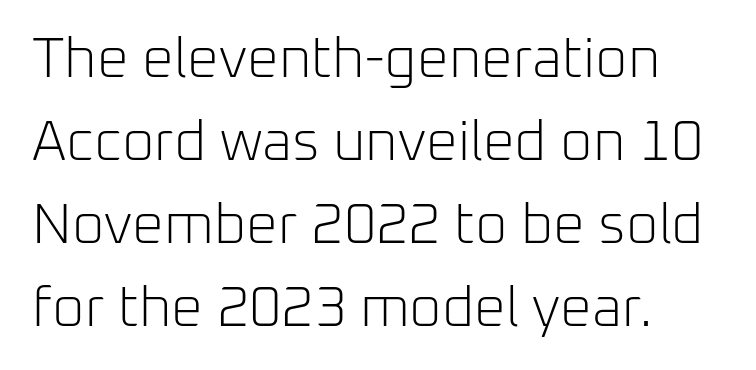
Q: Is the text bold? A: No.
Q: Is the text italic (slanted)? A: No, it is upright.
Q: Is the typeface a serif or a sans-serif typeface? A: Sans-serif.
Q: Is the text underlined? A: No.
Q: How is the paragraph aligned? A: Left-aligned.
Q: Is the spacing between letters normal or unusually wide? A: Normal.
Q: Is the spacing between lines tight, normal or loose? A: Normal.
Q: Width (condensed, normal, or wide)? A: Normal.
Q: Stroke contrast? A: Low.
Q: x-height? A: Medium.
Q: Monospaced? A: No.
